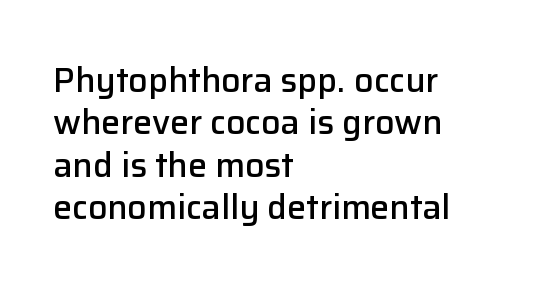
The zone under the glyphs is completely vacant. The typography opts for an upright posture over an oblique one. The face used here is rendered with its standard letterfit. The leading is moderate, giving the passage an even texture. Unlike a traditional serif, this face leaves its strokes unadorned. Moderately thickened strokes mark this as semibold type.
